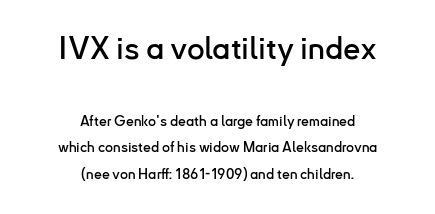
Top chunk: large. Bottom chunk: small. The lettering stays uniformly vertical, giving the passage a roman look. Spacing between characters is what you'd get straight out of the box. Examine the stroke ends and you'll find no serifs.
